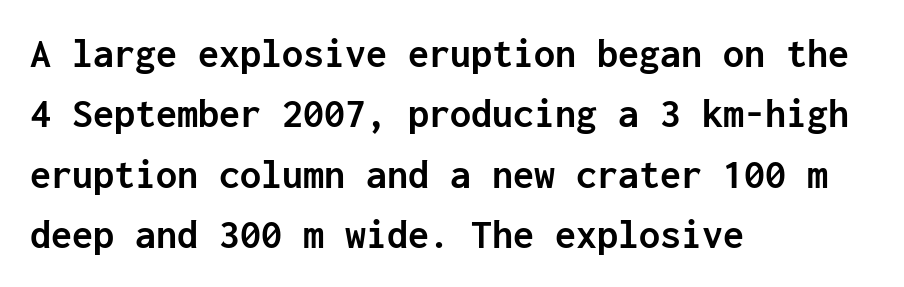
{"serif": "no", "italic": "no", "bold": "yes", "weight": "semibold", "width": "normal", "stroke_contrast": "low", "x_height": "medium", "monospaced": "yes", "underline": "no", "align": "left", "line_spacing": "normal", "line_spacing_ratio": 1.44, "letter_spacing": "normal", "letter_spacing_em": 0.0, "glyph_px": 42}
